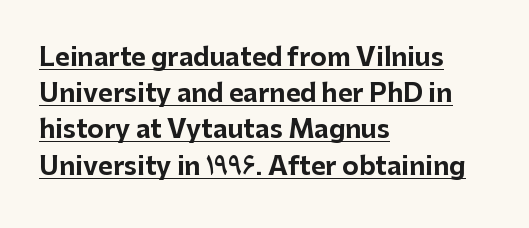
Q: Is the text bold? A: Yes.
Q: Is the text italic (slanted)? A: No, it is upright.
Q: Is the text underlined? A: Yes.
Q: How is the paragraph aligned? A: Left-aligned.
Q: Is the spacing between letters normal or unusually wide? A: Normal.
Q: Is the spacing between lines tight, normal or loose? A: Normal.
